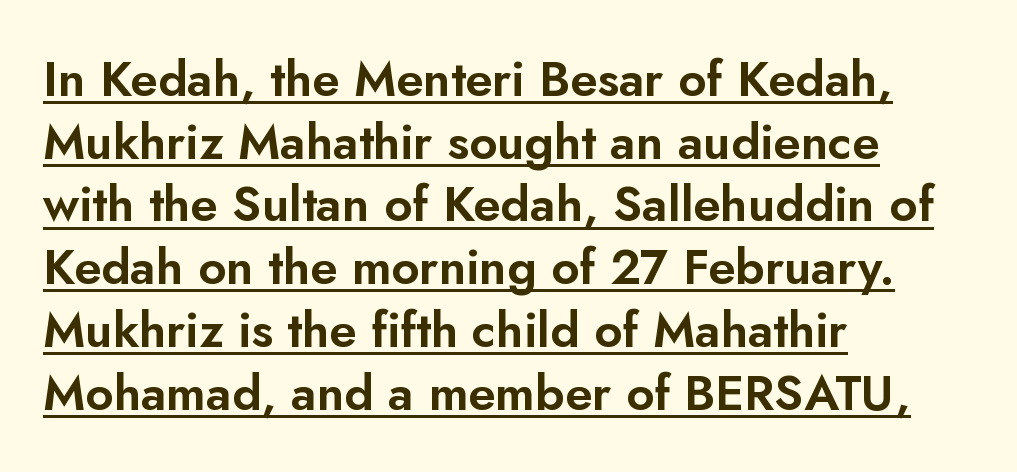
The vertical gap from one line to the next is medium. Think of a printed novel: that variable character pitch is what you see here. The axis of the letterforms is exactly vertical. You can see a thin bar hugging the bottom of the glyphs. This rendering leaves character spacing at its baseline value. Casual observation: everything's shoved over to the left.
